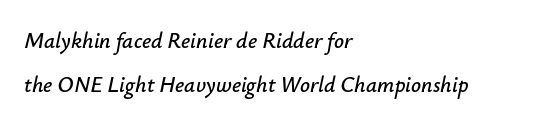
The text carries the slant typical of an italic or oblique font. Does the copy run flush right? No — it runs flush left. Here the glyphs are tracked normally, forming tight word shapes. The foot of each line stays bare and open. The space between consecutive lines is lavish.
